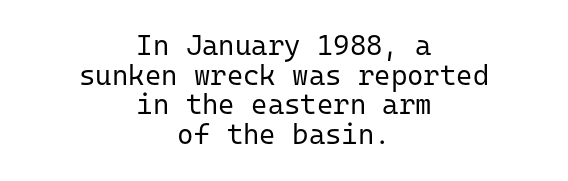
The image shows 28 px regular-weight sans-serif type, upright, monospaced; set centered, tight line spacing (1.06x), normal letter spacing, not underlined; low stroke contrast and a medium x-height.
